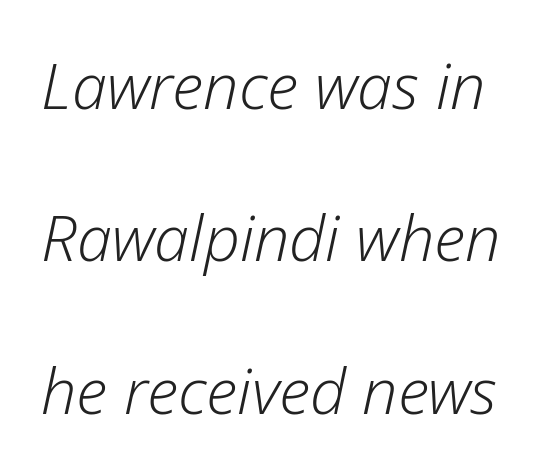
The leading is generous, giving the passage an open texture. Unbolded letterforms with no extra heft. How are the letters spaced? Ordinarily, with no added tracking. If you drew a line through each stem, it would be angled. The letters advance in unequal steps, a hallmark of proportional type.
